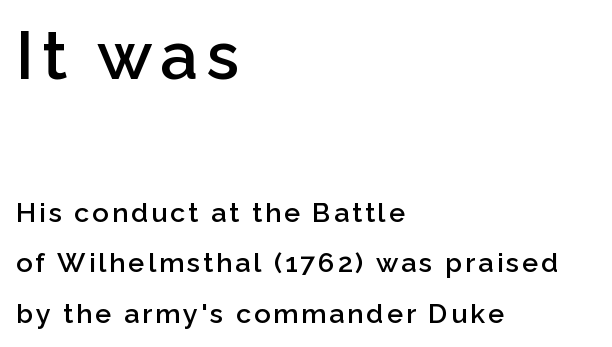
{"serif": "no", "italic": "no", "bold": "semi", "weight": "semibold", "width": "normal", "stroke_contrast": "low", "x_height": "medium", "monospaced": "no", "underline": "no", "align": "left", "line_spacing_ratio": 1.88, "larger_block": "first", "size_ratio": 2.48, "glyph_px": 67}
